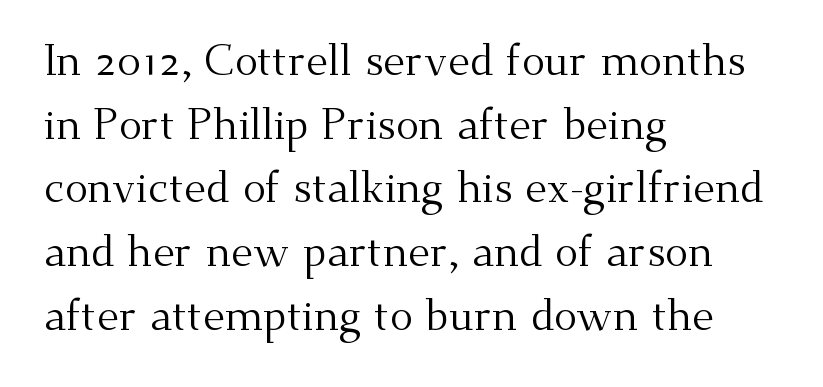
The image shows 43 px regular-weight serif type, upright; set left-aligned, normal line spacing (1.48x), normal letter spacing, not underlined; medium stroke contrast and a small x-height.
